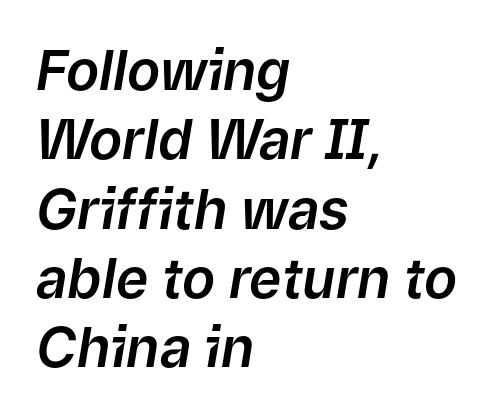
{"italic": "yes", "lean": "right", "slant_degrees": 9, "width": "normal", "stroke_contrast": "low", "x_height": "medium", "monospaced": "no", "underline": "no", "align": "left", "line_spacing": "normal", "line_spacing_ratio": 1.26, "letter_spacing": "normal", "letter_spacing_em": 0.0, "glyph_px": 55}
